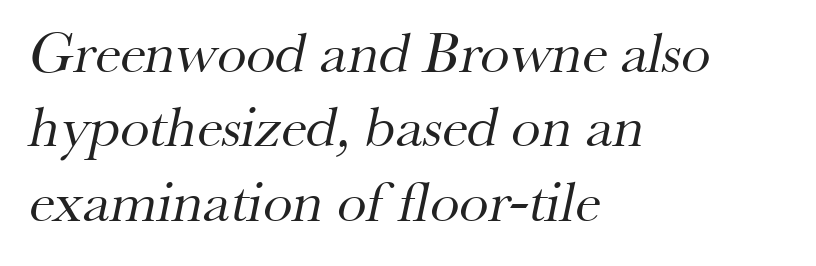
The image shows 59 px regular-weight serif type; set left-aligned, normal line spacing (1.26x), normal letter spacing, not underlined; medium stroke contrast and a small x-height.
